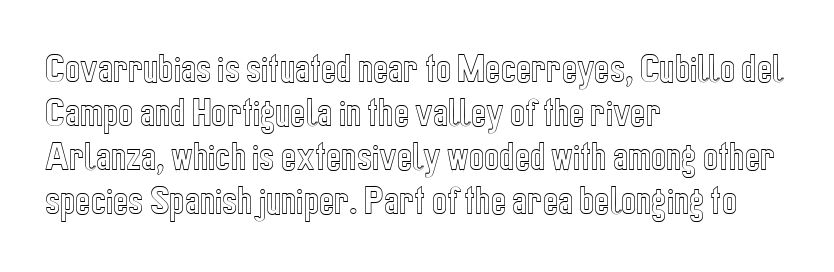
Q: Is the text italic (slanted)? A: No, it is upright.
Q: Is the text underlined? A: No.
Q: How is the paragraph aligned? A: Left-aligned.
Q: Is the spacing between letters normal or unusually wide? A: Normal.
Q: Is the spacing between lines tight, normal or loose? A: Normal.
Q: Width (condensed, normal, or wide)? A: Condensed.
Q: x-height? A: Medium.
Q: Monospaced? A: No.
